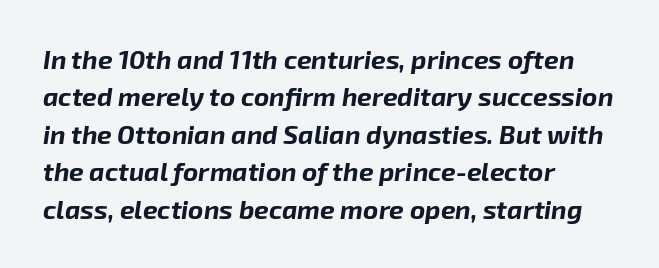
A student would call this left alignment; a typographer would say flush left, rag right. The words here are not underlined. Heavy-handed strokes throughout: this text is bold. Tracking here is standard; glyphs follow each other at the usual distance. The vertical gap from one line to the next is medium. Notice how the stems are inclined rather than vertical — that's the hallmark of italics.
